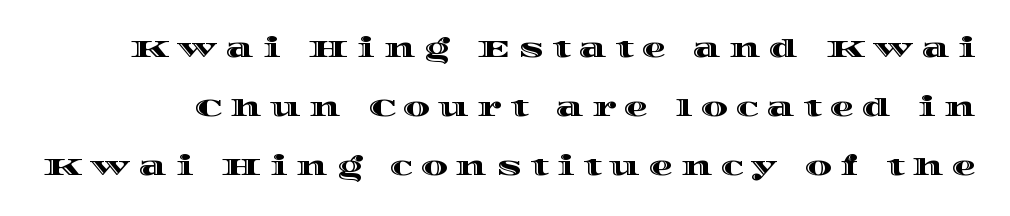
Underlining? Definitely not there. Notice how the stems are strictly vertical — no italics here. How are the letters spaced? Widely, with obvious added tracking. The passage shown stacks its lines with a broad gap.
